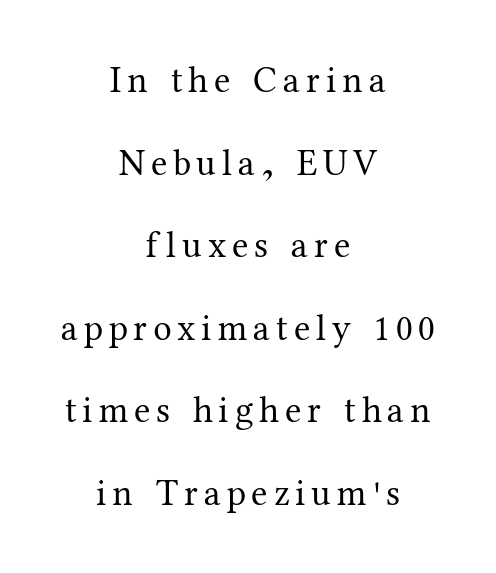
{"serif": "yes", "italic": "no", "bold": "no", "weight": "regular", "width": "normal", "stroke_contrast": "medium", "x_height": "medium", "monospaced": "no", "underline": "no", "align": "center", "line_spacing": "loose", "line_spacing_ratio": 2.23, "glyph_px": 37}
